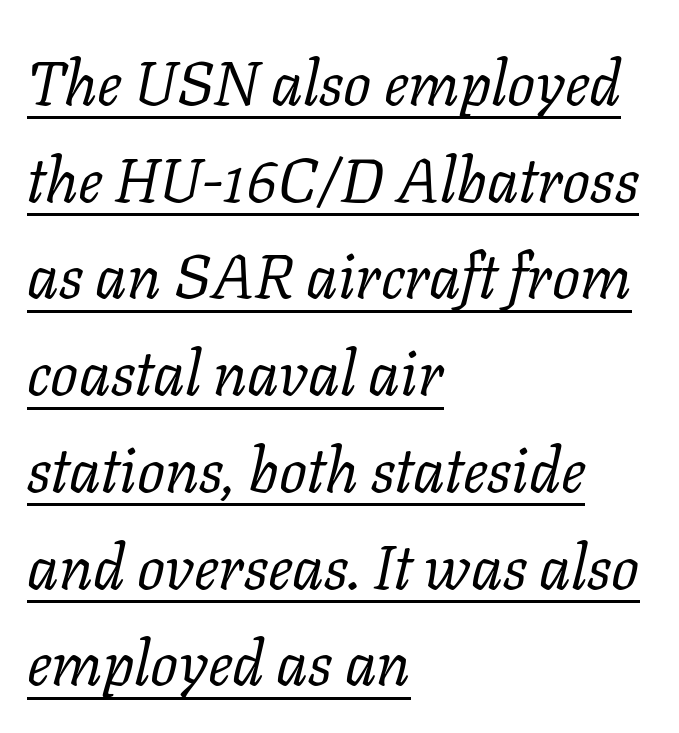
{"serif": "yes", "italic": "yes", "lean": "right", "slant_degrees": 11, "bold": "no", "weight": "regular", "width": "normal", "stroke_contrast": "low", "x_height": "medium", "monospaced": "no", "underline": "yes", "align": "left", "line_spacing": "normal", "line_spacing_ratio": 1.56, "letter_spacing": "normal", "letter_spacing_em": 0.0, "glyph_px": 62}
